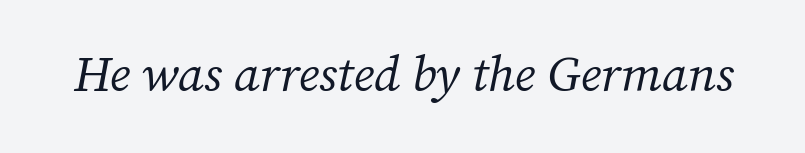
The image shows 50 px regular-weight serif type, italic (leaning right); set normal letter spacing, not underlined; medium stroke contrast and a medium x-height.
